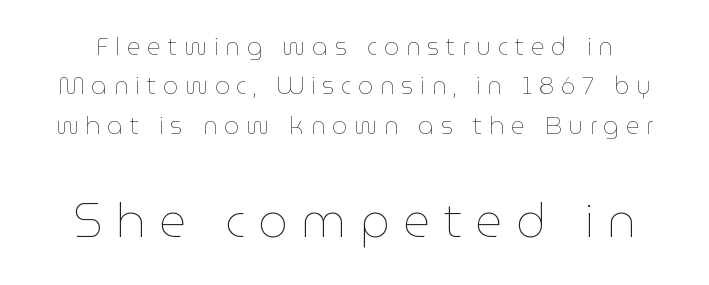
Normally led — the rows are evenly, conventionally spaced. You can tell it's not italic because the verticals are truly vertical. The words here are not underlined. These lines have a slow, spaced-out rhythm from letter to letter. Think of a printed novel: that variable character pitch is what you see here. No extra ink here — the face is not bold.
